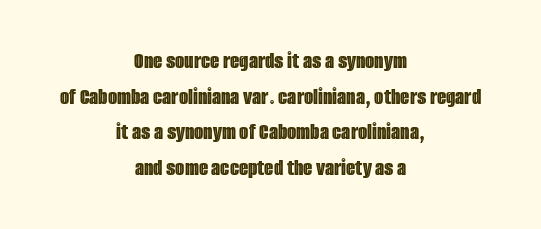
Q: Is the text italic (slanted)? A: No, it is upright.
Q: Is the text underlined? A: No.
Q: How is the paragraph aligned? A: Centered.
Q: Is the spacing between letters normal or unusually wide? A: Normal.
Q: Is the spacing between lines tight, normal or loose? A: Normal.
